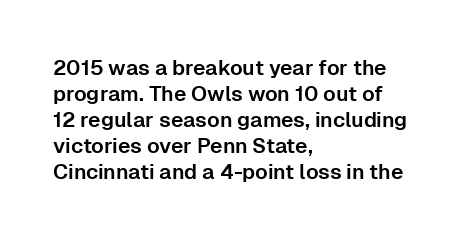
The image shows 21 px text type, upright; set left-aligned, line spacing 1.24x, normal letter spacing, not underlined.
